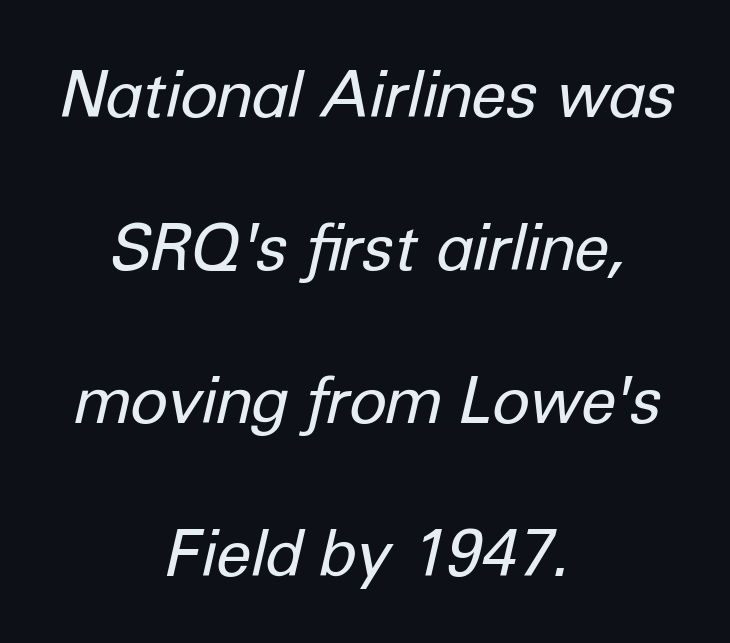
{"italic": "yes", "lean": "right", "slant_degrees": 12, "bold": "no", "weight": "regular", "width": "normal", "stroke_contrast": "low", "x_height": "medium", "monospaced": "no", "underline": "no", "align": "center", "line_spacing": "loose", "line_spacing_ratio": 2.39, "letter_spacing": "normal", "letter_spacing_em": 0.0, "glyph_px": 64}
